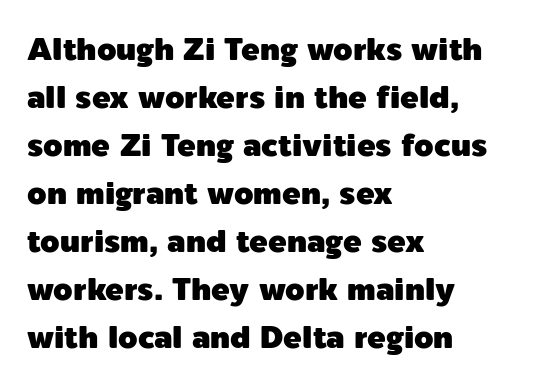
{"serif": "no", "italic": "no", "width": "normal", "x_height": "medium", "monospaced": "no", "underline": "no", "align": "left", "line_spacing": "normal", "line_spacing_ratio": 1.55, "letter_spacing": "normal", "letter_spacing_em": 0.0, "glyph_px": 31}
